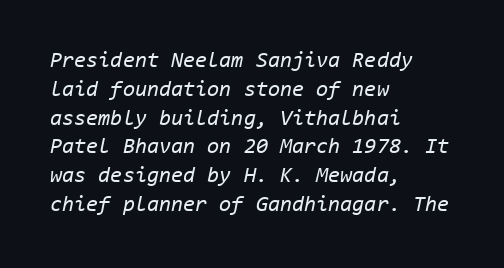
Is this a heavy cut? Hardly; it is regular or lighter. The glyphs look as if they've been sheared to an angle. Rule under the text: the space is simply empty. Left-aligned paragraph, ragged on the right. The passage shown stacks its lines at a standard gap.
